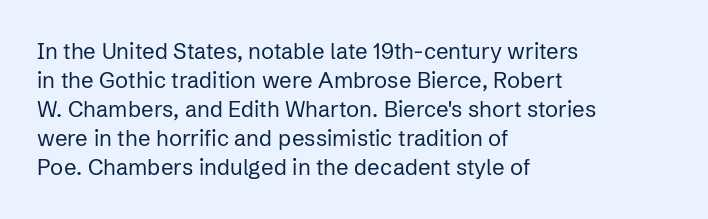
{"italic": "no", "bold": "no", "underline": "no", "align": "left", "line_spacing": "normal", "line_spacing_ratio": 1.32, "letter_spacing": "normal", "letter_spacing_em": 0.0, "glyph_px": 22}
